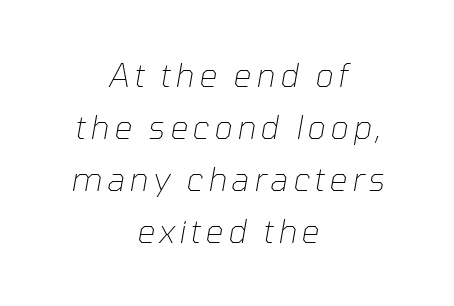
The image shows 32 px thin type, italic (leaning right); set centered, normal line spacing (1.63x), not underlined; low stroke contrast and a medium x-height.
